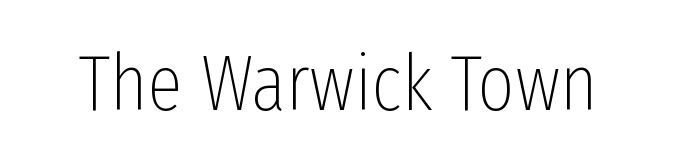
The image shows 79 px thin, condensed sans-serif type, upright; set normal letter spacing, not underlined; low stroke contrast and a medium x-height.
